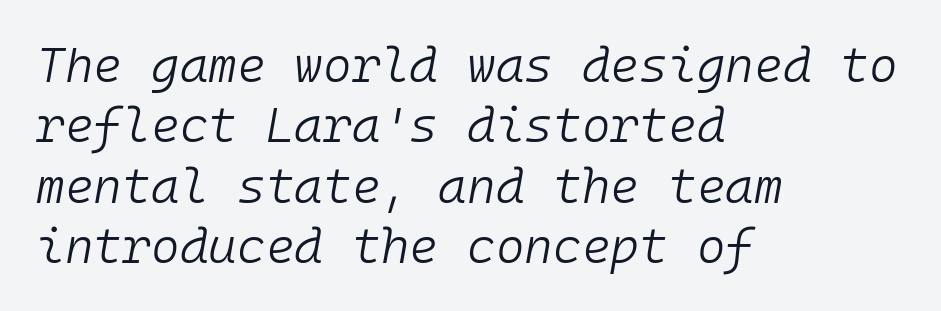
{"italic": "yes", "lean": "right", "slant_degrees": 10, "bold": "no", "weight": "light", "width": "normal", "stroke_contrast": "low", "x_height": "medium", "monospaced": "yes", "underline": "no", "align": "left", "line_spacing_ratio": 1.23, "letter_spacing": "normal", "letter_spacing_em": 0.0, "glyph_px": 49}
